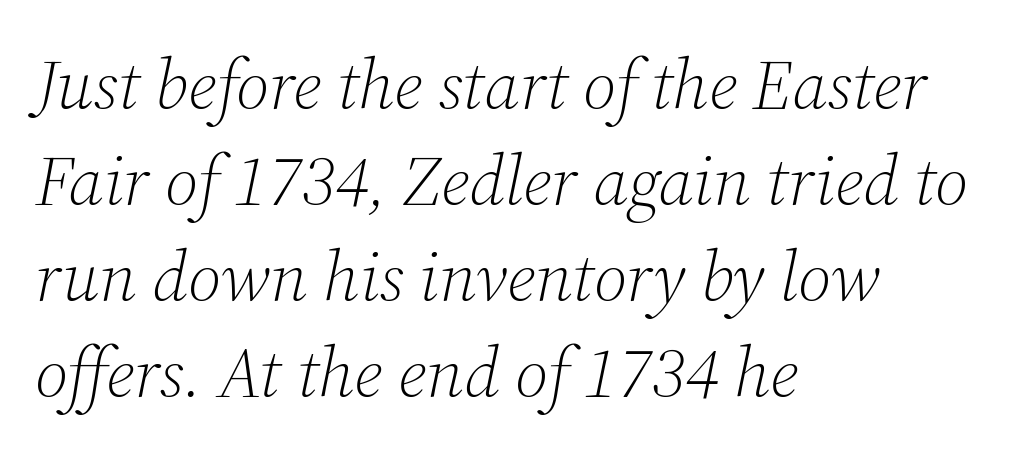
Is the type slanted? Yes — the strokes lean at a clear angle. Glance below the letters and you will spot only blank space. Alignment: flush left. Yep, those are serifs on the letters. A typesetter would call this proportional, since set widths differ per character. Reading down the column, the eye jumps a familiar distance to each next line.
